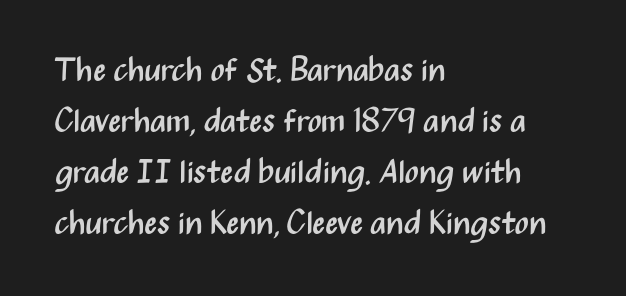
The rows are spaced the way most documents space them. These lines were composed using upright roman letters. The typesetting does not lean heavy: it is not bold. Note the varied advance widths — an 'i' is clearly narrower than an 'm'. This rendering leaves character spacing at its baseline value.
